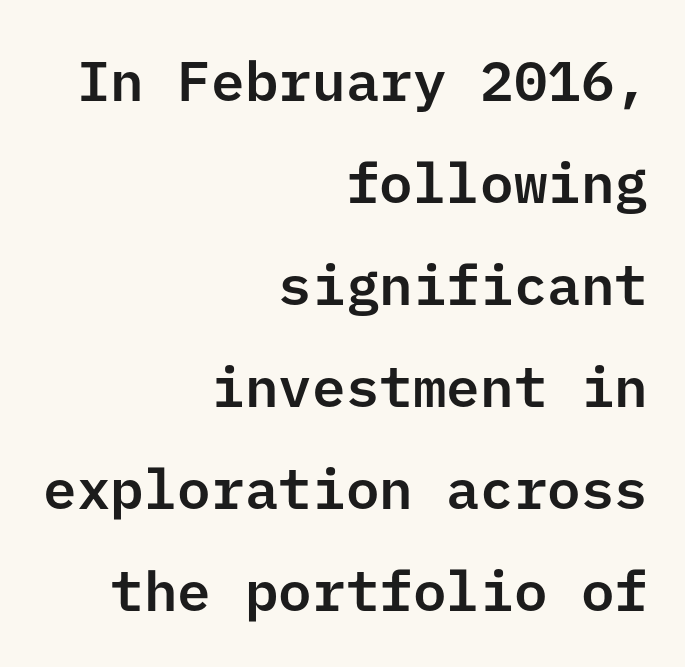
No italicization has been applied; the sample stays upright. The type is set solid horizontally, with unmodified tracking. The rendering shows plain stroke endings on the letterforms — a sans-serif design. The words here are not underlined. A flush-right, rag-left setting is used for this passage.
